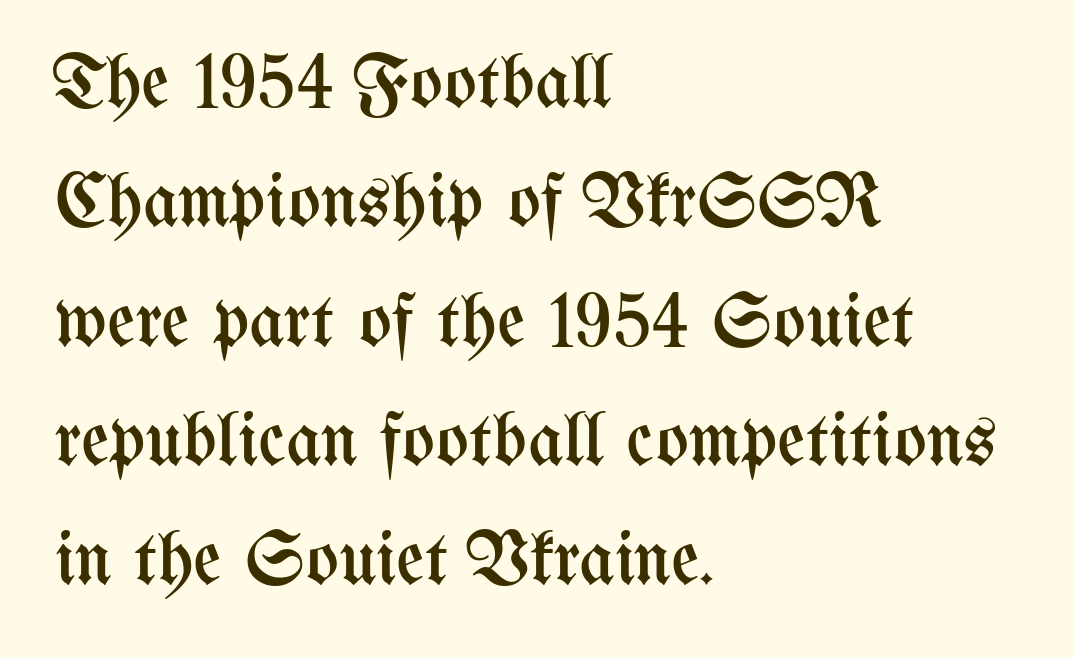
The image shows 77 px regular-weight, condensed type, upright; set left-aligned, normal line spacing (1.55x), normal letter spacing, not underlined; medium stroke contrast and a medium x-height.
